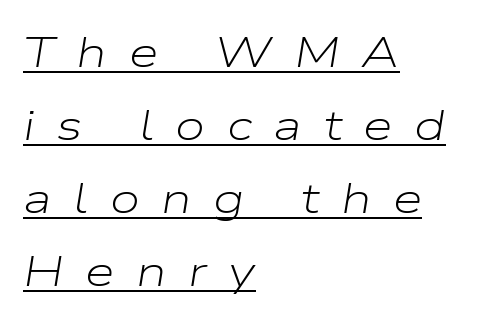
Q: Is the text bold? A: No.
Q: Is the text italic (slanted)? A: Yes, it leans right by about 9 degrees.
Q: Is the text underlined? A: Yes.
Q: How is the paragraph aligned? A: Left-aligned.
Q: Is the spacing between letters normal or unusually wide? A: Unusually wide.
Q: Is the spacing between lines tight, normal or loose? A: Normal.
Q: Width (condensed, normal, or wide)? A: Wide.
Q: Stroke contrast? A: Low.
Q: x-height? A: Medium.
Q: Monospaced? A: No.
